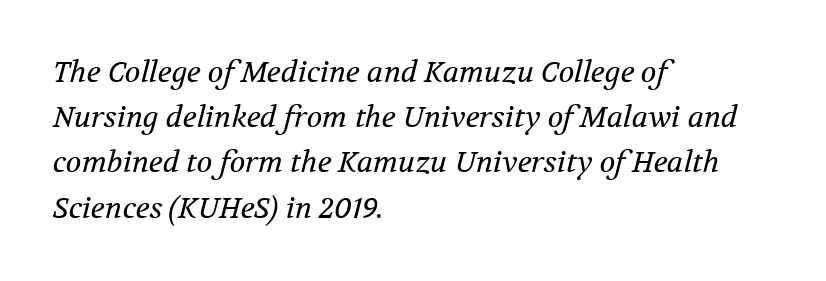
{"serif": "yes", "italic": "yes", "lean": "right", "slant_degrees": 12, "bold": "no", "weight": "regular", "width": "normal", "stroke_contrast": "medium", "x_height": "medium", "monospaced": "no", "underline": "no", "align": "left", "line_spacing": "normal", "line_spacing_ratio": 1.56, "letter_spacing": "normal", "letter_spacing_em": 0.0, "glyph_px": 29}
